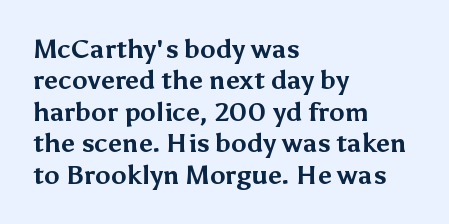
Posture: straight, roman, zero tilt. A student would call this left alignment; a typographer would say flush left, rag right. Rule under the text: the space is simply empty. Between one letter and the next there's only the usual sliver of space. Plenty of ink on the page — the face is bold.
